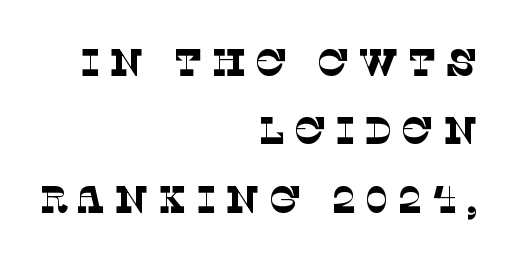
Bare-footed words on every line. Which margin do the lines hug? The right one — the left edge is uneven. The face used here is rendered with a markedly widened letterfit. Serifs: yes, visible at the terminals of the letterforms. Vertical stems look standard width or narrower in stroke. Here the designer chose a conventional face with non-uniform glyph widths.
